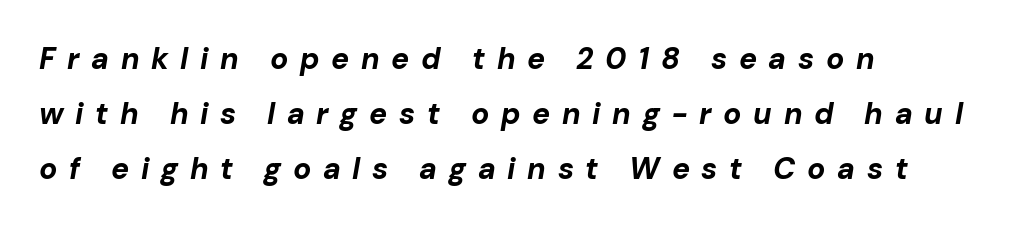
The image shows 30 px bold type, italic (leaning right); set left-aligned, line spacing 1.84x, unusually wide letter spacing (+0.39 em), not underlined; low stroke contrast and a medium x-height.
